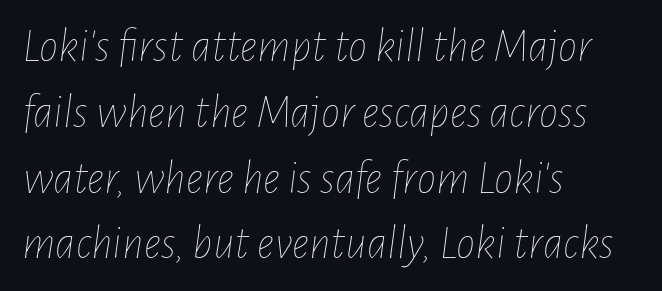
Q: Is the text bold? A: No.
Q: Is the text italic (slanted)? A: Yes, it leans right by about 7 degrees.
Q: Is the text underlined? A: No.
Q: How is the paragraph aligned? A: Left-aligned.
Q: Is the spacing between letters normal or unusually wide? A: Normal.
Q: Is the spacing between lines tight, normal or loose? A: Normal.
Q: Width (condensed, normal, or wide)? A: Condensed.
Q: Stroke contrast? A: Low.
Q: x-height? A: Medium.
Q: Monospaced? A: No.
